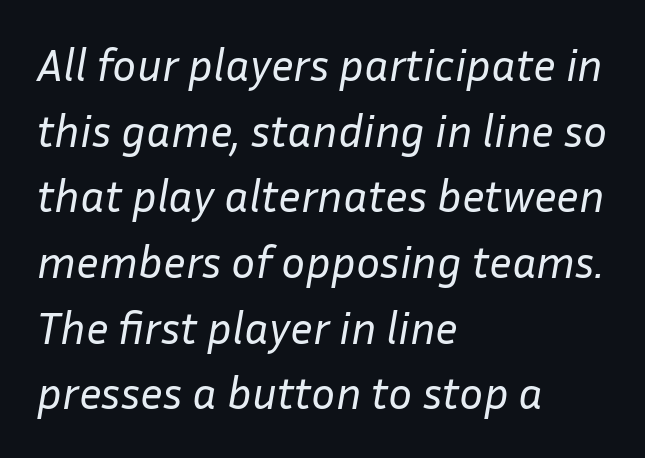
Letters have the restrained weight of plain body copy at most. The horizontal fit of the characters is conventional and even. Tall strokes in this sample are angled rather than plumb. The text block is weighted toward the left margin, trailing off unevenly rightward.
